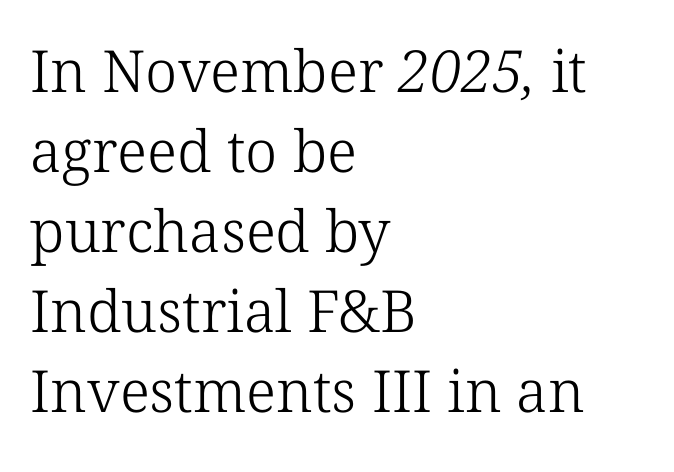
The image shows 58 px light serif type; set left-aligned, normal line spacing (1.38x), normal letter spacing, not underlined; low stroke contrast and a medium x-height.
